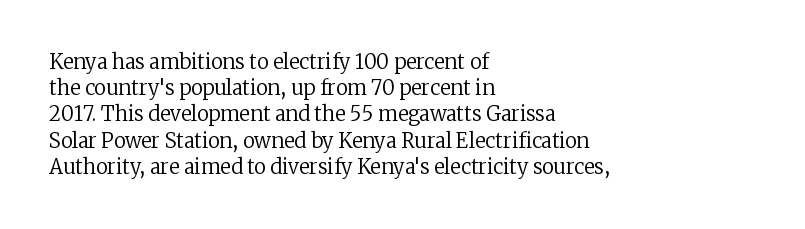
{"italic": "no", "bold": "no", "underline": "no", "align": "left", "line_spacing": "normal", "line_spacing_ratio": 1.31, "letter_spacing": "normal", "letter_spacing_em": 0.0, "glyph_px": 20}
